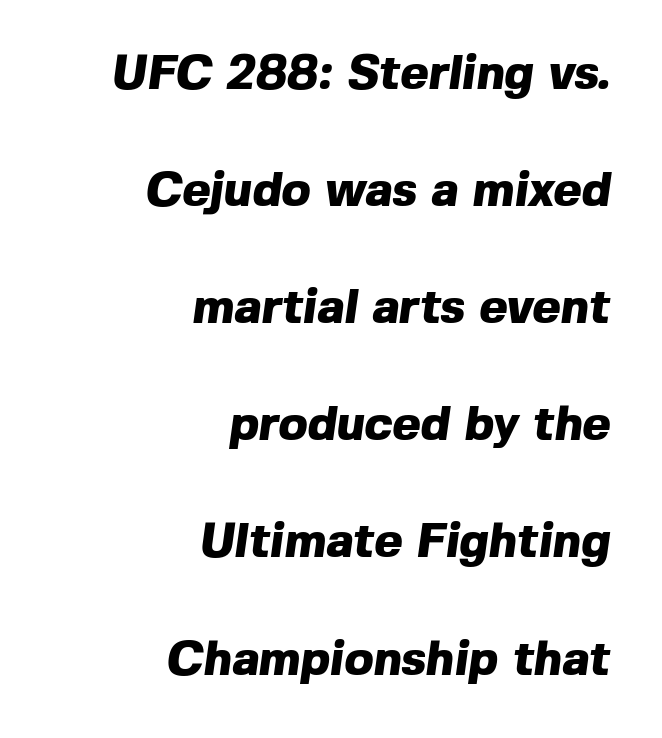
The image shows 48 px heavy sans-serif type; set right-aligned, loose line spacing (2.44x), normal letter spacing, not underlined; a medium x-height.
